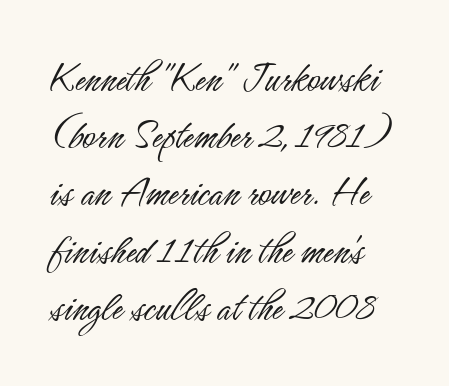
Stroke terminals: plain, sans-serif. These lines keep a tight, regular rhythm from letter to letter. Stems and bowls with no extra thickness — not bold. The rendering anchors every line to the left-hand side.
